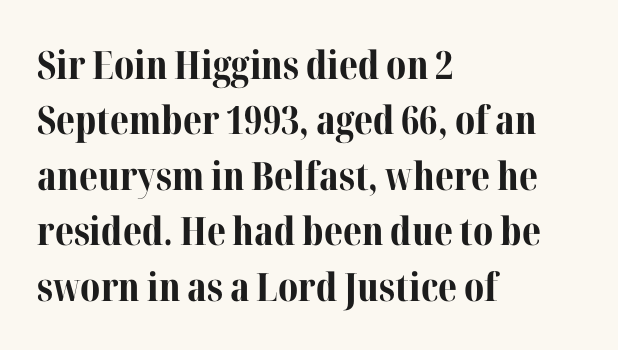
The image shows 39 px bold serif type, upright; set left-aligned, normal line spacing (1.42x), normal letter spacing, not underlined; medium stroke contrast and a medium x-height.
